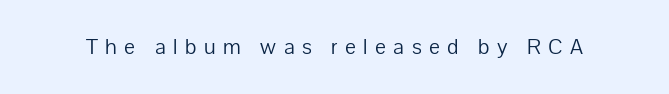
Q: Is the text bold? A: No.
Q: Is the text italic (slanted)? A: No, it is upright.
Q: Is the text underlined? A: No.
Q: Is the spacing between letters normal or unusually wide? A: Unusually wide.
